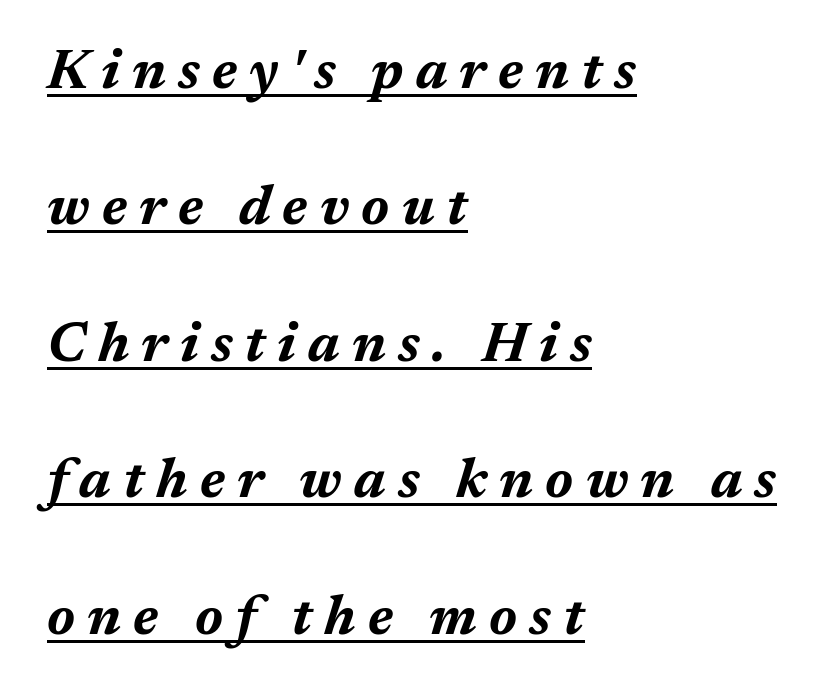
Q: Is the text bold? A: Yes.
Q: Is the text italic (slanted)? A: Yes, it leans right by about 17 degrees.
Q: Is the text underlined? A: Yes.
Q: How is the paragraph aligned? A: Left-aligned.
Q: Is the spacing between letters normal or unusually wide? A: Unusually wide.
Q: Is the spacing between lines tight, normal or loose? A: Loose.
Q: Width (condensed, normal, or wide)? A: Normal.
Q: Stroke contrast? A: Medium.
Q: x-height? A: Medium.
Q: Monospaced? A: No.
